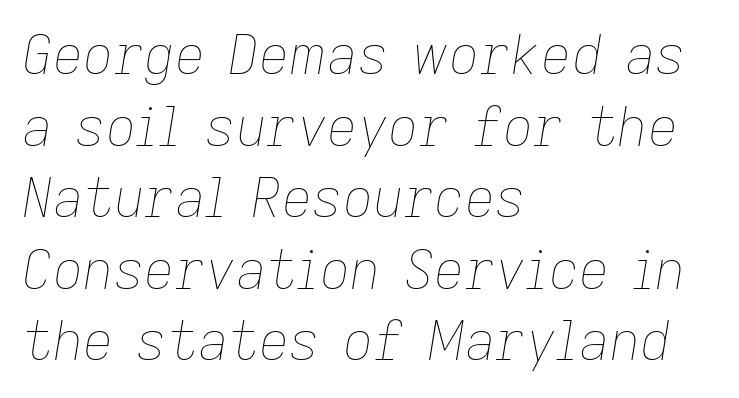
Q: Is the text bold? A: No.
Q: Is the text italic (slanted)? A: Yes, it leans right by about 9 degrees.
Q: Is the text underlined? A: No.
Q: How is the paragraph aligned? A: Left-aligned.
Q: Is the spacing between letters normal or unusually wide? A: Normal.
Q: Is the spacing between lines tight, normal or loose? A: Normal.
Q: Width (condensed, normal, or wide)? A: Normal.
Q: Stroke contrast? A: Low.
Q: x-height? A: Medium.
Q: Monospaced? A: No.
